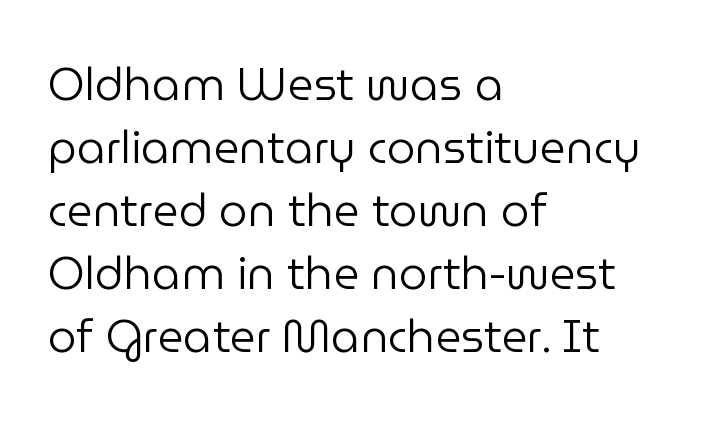
Q: Is the text bold? A: No.
Q: Is the text italic (slanted)? A: No, it is upright.
Q: Is the typeface a serif or a sans-serif typeface? A: Sans-serif.
Q: Is the text underlined? A: No.
Q: How is the paragraph aligned? A: Left-aligned.
Q: Is the spacing between letters normal or unusually wide? A: Normal.
Q: Is the spacing between lines tight, normal or loose? A: Normal.
Q: Width (condensed, normal, or wide)? A: Normal.
Q: Stroke contrast? A: Low.
Q: x-height? A: Medium.
Q: Monospaced? A: No.
